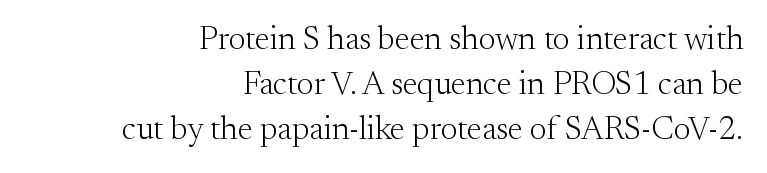
Q: Is the text bold? A: No.
Q: Is the text italic (slanted)? A: No, it is upright.
Q: Is the typeface a serif or a sans-serif typeface? A: Serif.
Q: Is the text underlined? A: No.
Q: How is the paragraph aligned? A: Right-aligned.
Q: Is the spacing between letters normal or unusually wide? A: Normal.
Q: Is the spacing between lines tight, normal or loose? A: Normal.
Q: Width (condensed, normal, or wide)? A: Normal.
Q: Stroke contrast? A: Medium.
Q: x-height? A: Small.
Q: Monospaced? A: No.
